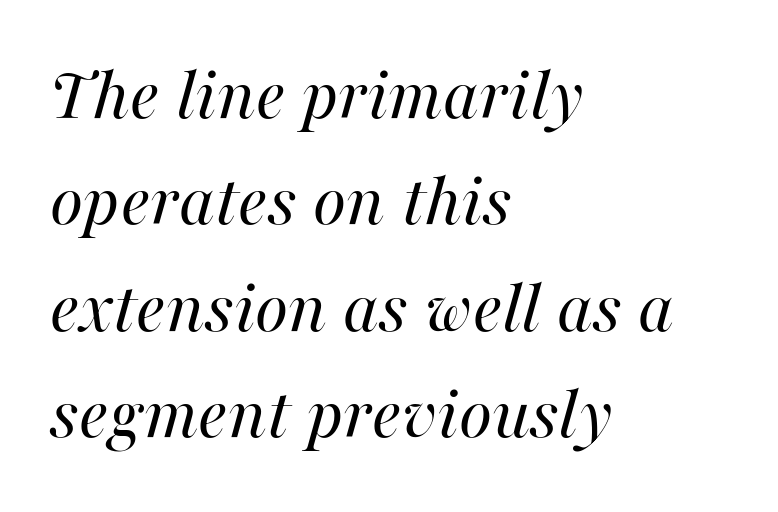
{"italic": "yes", "lean": "right", "slant_degrees": 16, "bold": "no", "weight": "regular", "width": "normal", "stroke_contrast": "high", "x_height": "medium", "monospaced": "no", "underline": "no", "align": "left", "line_spacing": "normal", "line_spacing_ratio": 1.4, "letter_spacing": "normal", "letter_spacing_em": 0.0, "glyph_px": 76}
